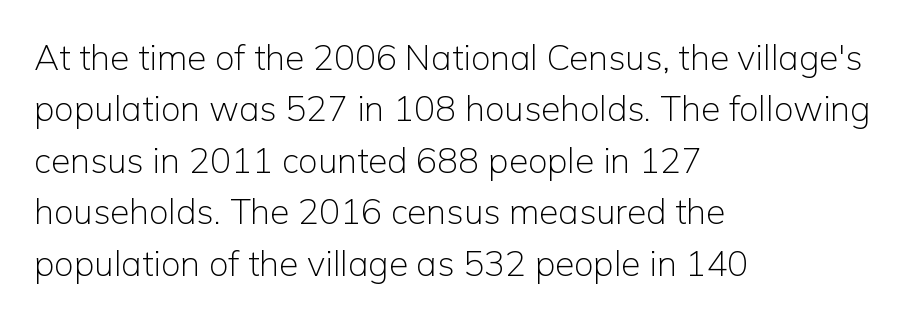
{"serif": "no", "italic": "no", "bold": "no", "weight": "light", "width": "normal", "stroke_contrast": "low", "x_height": "medium", "monospaced": "no", "underline": "no", "align": "left", "line_spacing": "normal", "line_spacing_ratio": 1.47, "letter_spacing": "normal", "letter_spacing_em": 0.0, "glyph_px": 35}
